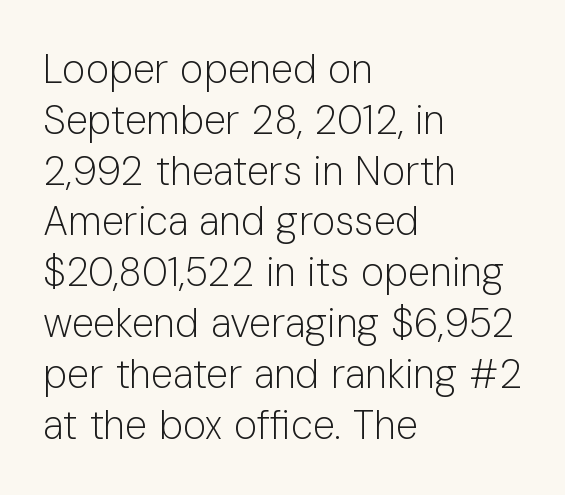
{"serif": "no", "italic": "no", "bold": "no", "weight": "light", "width": "normal", "stroke_contrast": "low", "x_height": "medium", "monospaced": "no", "underline": "no", "align": "left", "line_spacing": "normal", "line_spacing_ratio": 1.27, "letter_spacing": "normal", "letter_spacing_em": 0.0, "glyph_px": 40}
